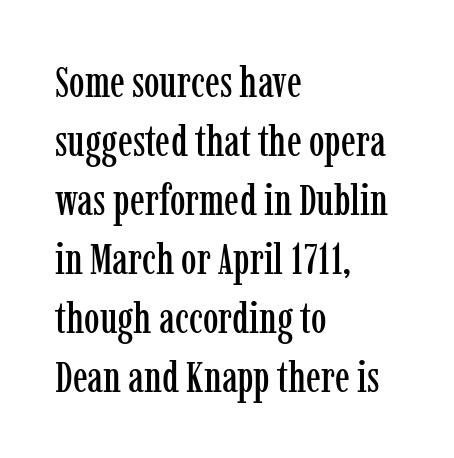
The image shows 44 px condensed serif type, upright; set left-aligned, normal line spacing (1.34x), normal letter spacing, not underlined; low stroke contrast and a medium x-height.
